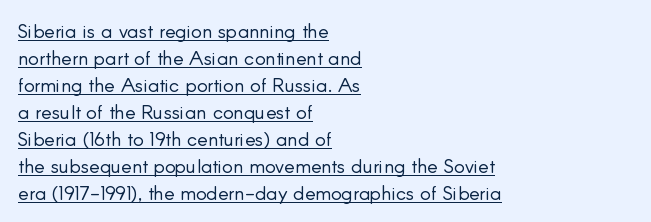
The image shows 20 px text type, upright; set left-aligned, normal line spacing (1.35x), normal letter spacing, underlined.
